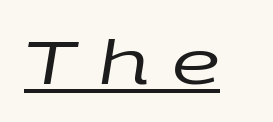
{"italic": "yes", "lean": "right", "slant_degrees": 9, "bold": "no", "weight": "regular", "width": "wide", "stroke_contrast": "low", "x_height": "large", "monospaced": "no", "underline": "yes", "letter_spacing": "wide", "letter_spacing_em": 0.37, "glyph_px": 61}
